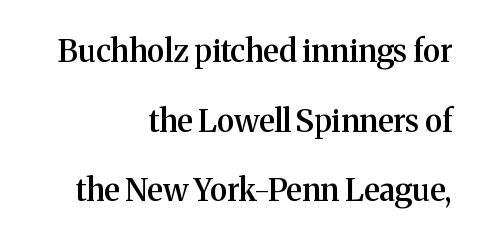
Q: Is the text bold? A: Semi-bold.
Q: Is the text italic (slanted)? A: No, it is upright.
Q: Is the typeface a serif or a sans-serif typeface? A: Serif.
Q: Is the text underlined? A: No.
Q: How is the paragraph aligned? A: Right-aligned.
Q: Is the spacing between letters normal or unusually wide? A: Normal.
Q: Is the spacing between lines tight, normal or loose? A: Loose.
Q: Width (condensed, normal, or wide)? A: Normal.
Q: Stroke contrast? A: Medium.
Q: x-height? A: Medium.
Q: Monospaced? A: No.
